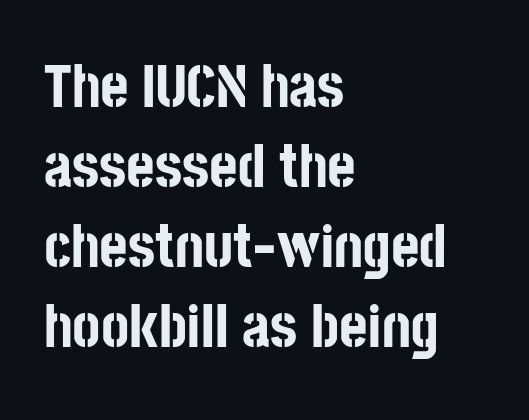
The image shows 61 px bold, condensed sans-serif type, upright; set left-aligned, normal line spacing (1.31x), normal letter spacing, not underlined; low stroke contrast and a large x-height.
